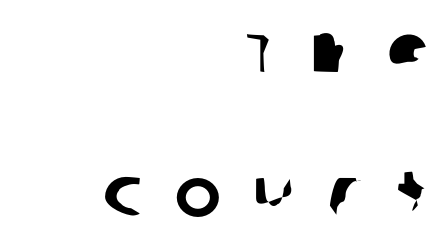
The image shows 69 px sans-serif type; set right-aligned, loose line spacing (2.08x), unusually wide letter spacing (+0.47 em), not underlined; low stroke contrast and a large x-height.
